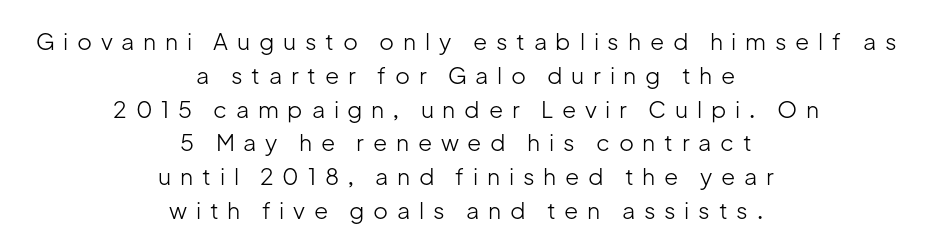
Normally led — the rows are evenly, conventionally spaced. Underlining? Definitely not there. Italic: no, the glyphs are upright roman. Compared with typical body copy, the letter spacing here is much looser. The whitespace from short lines is split evenly between both sides. Is the type heavy? It reads as light-to-regular instead.
